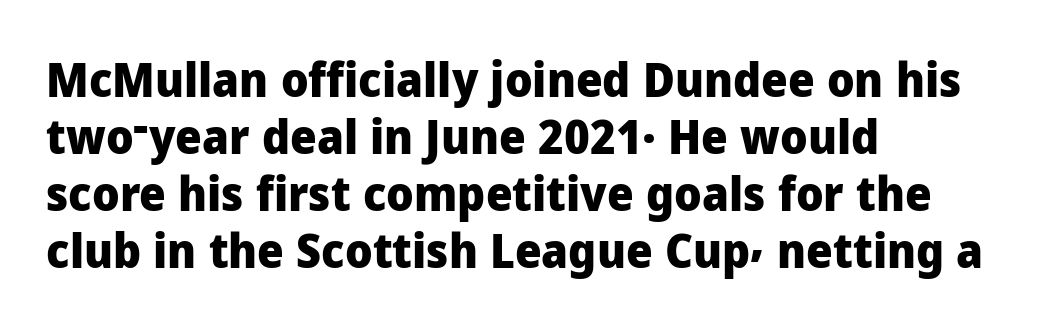
Q: Is the text bold? A: Yes.
Q: Is the text italic (slanted)? A: No, it is upright.
Q: Is the typeface a serif or a sans-serif typeface? A: Sans-serif.
Q: Is the text underlined? A: No.
Q: How is the paragraph aligned? A: Left-aligned.
Q: Is the spacing between letters normal or unusually wide? A: Normal.
Q: Width (condensed, normal, or wide)? A: Normal.
Q: Stroke contrast? A: Low.
Q: x-height? A: Medium.
Q: Monospaced? A: No.
